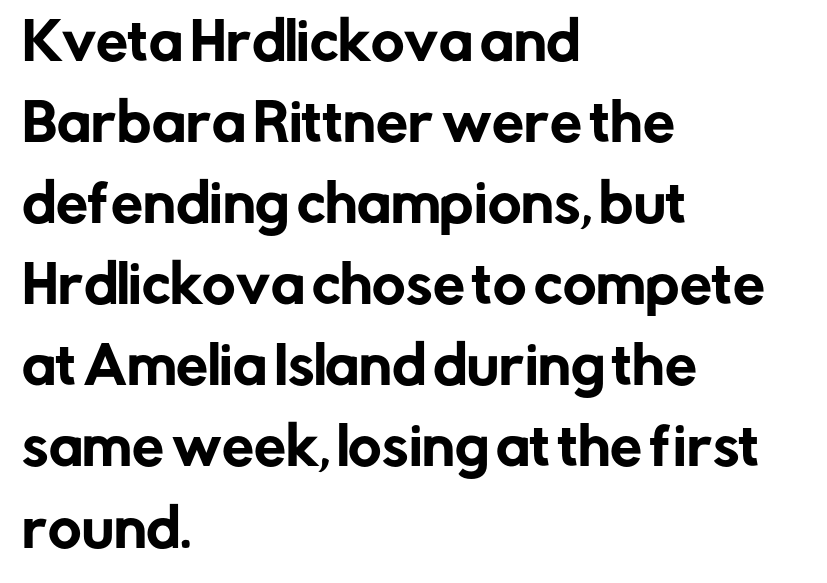
{"serif": "no", "italic": "no", "width": "normal", "stroke_contrast": "low", "x_height": "medium", "monospaced": "no", "underline": "no", "align": "left", "line_spacing": "normal", "line_spacing_ratio": 1.59, "letter_spacing": "normal", "letter_spacing_em": 0.0, "glyph_px": 51}
